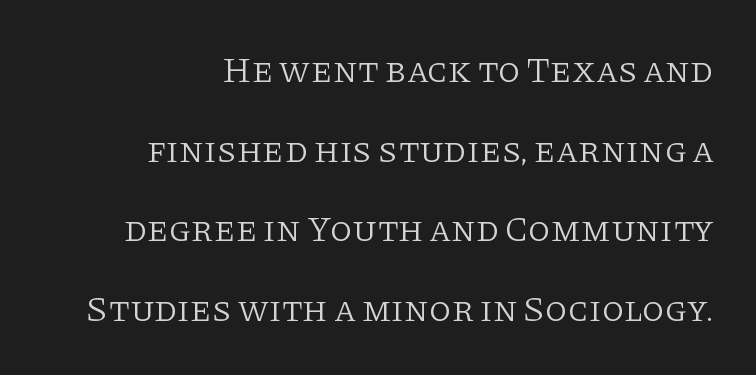
The image shows 36 px light serif type, upright; set right-aligned, loose line spacing (2.21x), normal letter spacing, not underlined; low stroke contrast and a large x-height.
